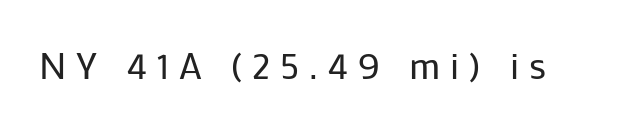
Clear beneath every line of the passage. The lettering stays uniformly vertical, giving the passage a roman look. The characters display no serif detailing; their extremities are plain. Inter-character spacing is expanded well beyond the font's built-in metrics. Note the varied advance widths — an 'i' is clearly narrower than an 'm'.
